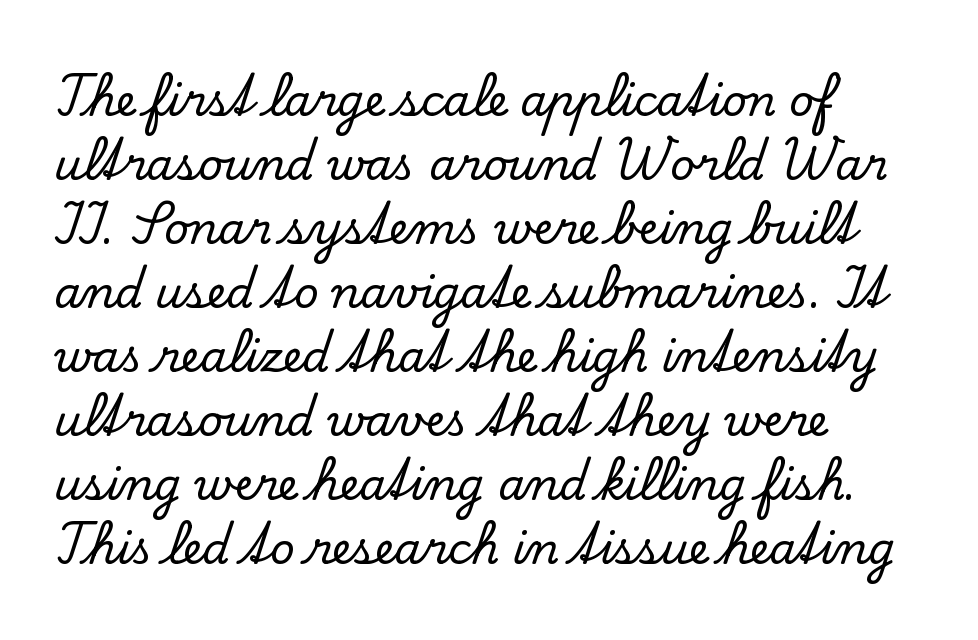
Varying glyph widths throughout — classic text-font behaviour. Look at the bottom of the vertical strokes: they flare into serifs here. The lines sit at an ordinary, default distance from one another.
